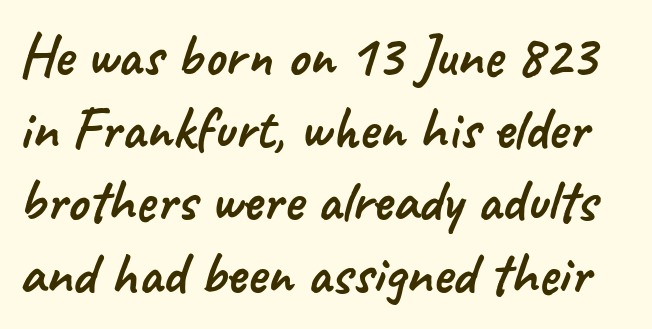
The rendering shows plain stroke endings on the letterforms — a sans-serif design. The face used here is rendered with its standard letterfit. Looks like regular typesetting: each glyph gets only the width it needs. Decoration check: the copy has no underline.
